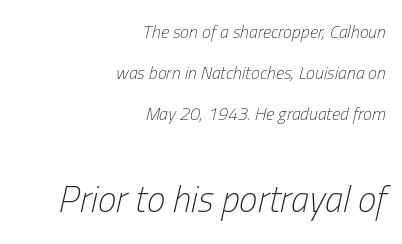
{"italic": "yes", "lean": "right", "slant_degrees": 13, "bold": "no", "weight": "light", "width": "condensed", "stroke_contrast": "low", "x_height": "medium", "monospaced": "no", "underline": "no", "align": "right", "line_spacing": "loose", "line_spacing_ratio": 2.28, "letter_spacing": "normal", "letter_spacing_em": 0.0, "larger_block": "second", "size_ratio": 2.06, "glyph_px": 37}
